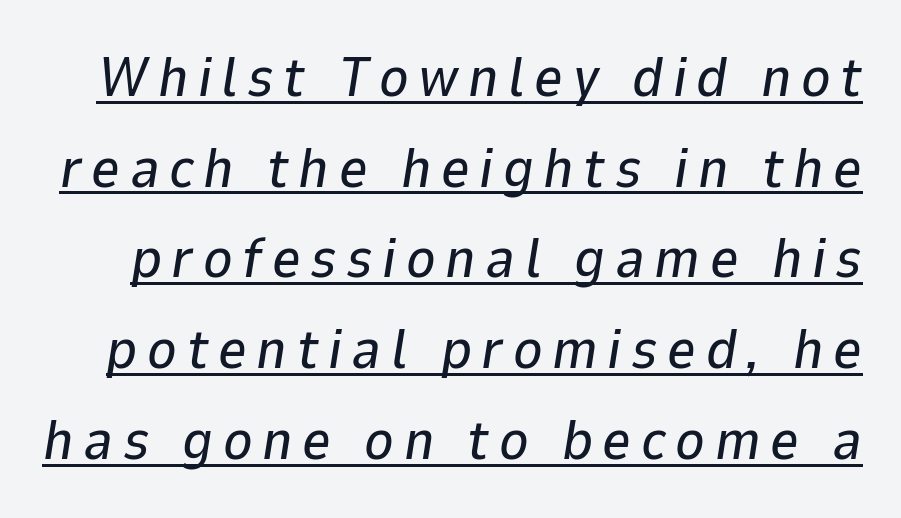
The image shows 56 px text type, italic (leaning right); set normal line spacing (1.62x), underlined; low stroke contrast and a medium x-height.
